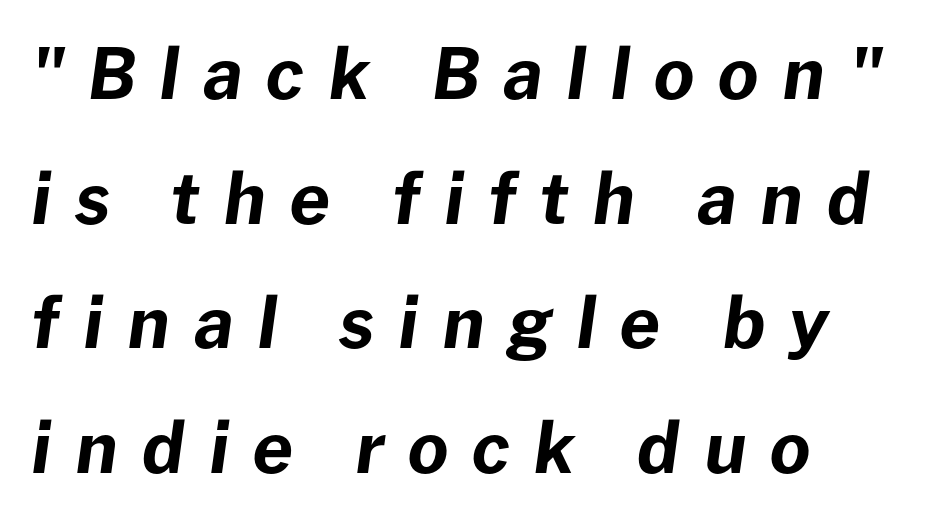
A typesetter would call this proportional, since set widths differ per character. Here the glyphs are tracked loosely, breaking word shapes into spaced letters. The whole block is typeset with a tilt. Heft: maximum for text — a bold.
